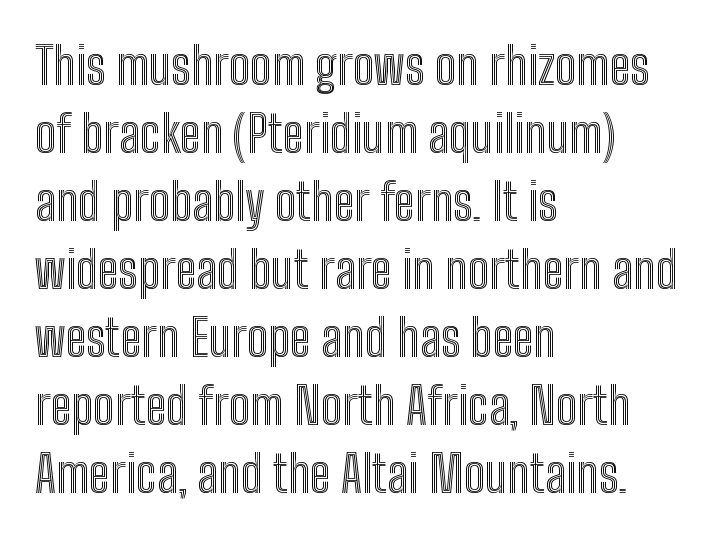
{"italic": "no", "width": "condensed", "x_height": "medium", "monospaced": "no", "underline": "no", "align": "left", "line_spacing": "normal", "line_spacing_ratio": 1.36, "letter_spacing": "normal", "letter_spacing_em": 0.0, "glyph_px": 50}
